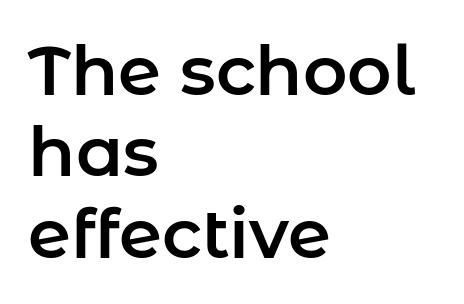
{"serif": "no", "italic": "no", "width": "normal", "stroke_contrast": "low", "x_height": "medium", "monospaced": "no", "underline": "no", "align": "left", "line_spacing_ratio": 1.18, "letter_spacing": "normal", "letter_spacing_em": 0.0, "glyph_px": 69}
